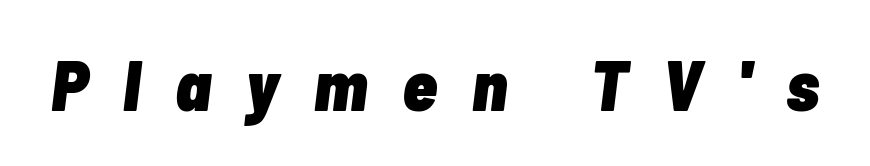
The rendering uses natural spacing where letterforms have individual widths. Letters rest on an invisible, unmarked baseline. Style check: oblique. The passage shown is emphatically bold. There is plenty of visible air inserted between adjacent glyphs.
